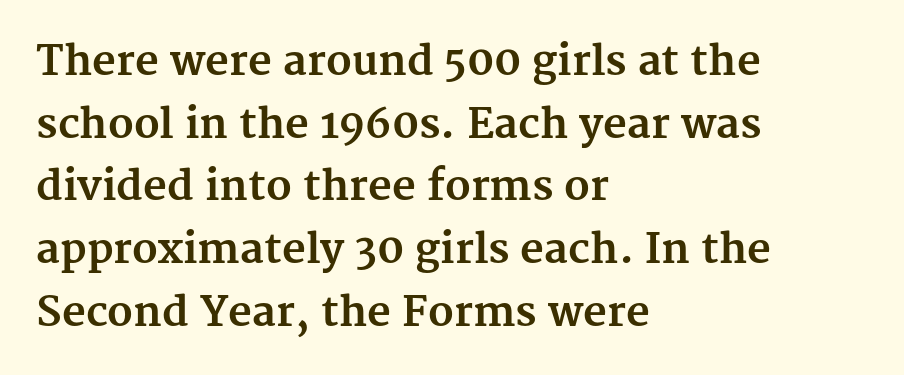
To sum up the face: it has serifs. In CSS terms this would be text-align: left. Looks like regular typesetting: each glyph gets only the width it needs. Between one letter and the next there's only the usual sliver of space.
